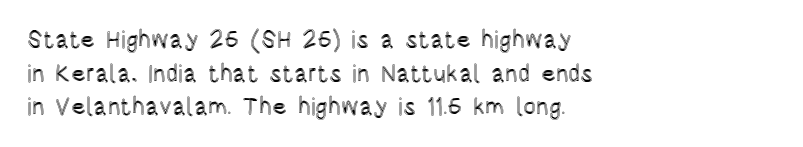
Leading matches the norm, producing a regular column. Every stem runs plumb, perpendicular to the baseline. Underline: absent. In CSS terms this would be text-align: left. Here the glyphs are tracked normally, forming tight word shapes.
